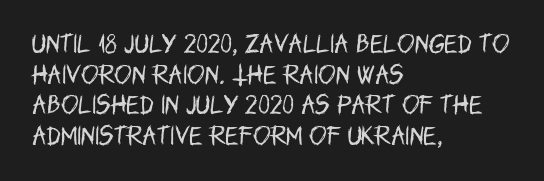
The image shows 21 px text type, upright; set left-aligned, normal line spacing (1.46x), normal letter spacing, not underlined.
